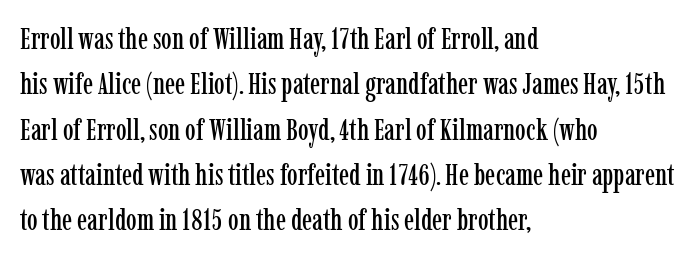
{"serif": "yes", "italic": "no", "width": "condensed", "stroke_contrast": "low", "x_height": "medium", "monospaced": "no", "underline": "no", "align": "left", "line_spacing": "normal", "line_spacing_ratio": 1.51, "letter_spacing": "normal", "letter_spacing_em": 0.0, "glyph_px": 30}
